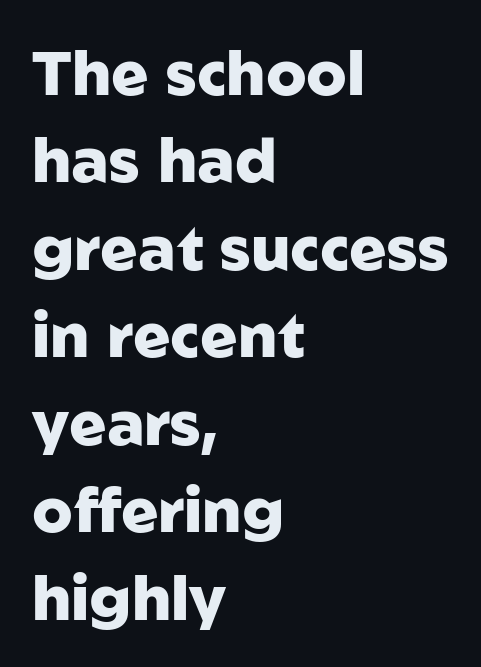
The image shows 62 px heavy sans-serif type, upright; set left-aligned, normal line spacing (1.41x), normal letter spacing, not underlined; low stroke contrast and a medium x-height.
